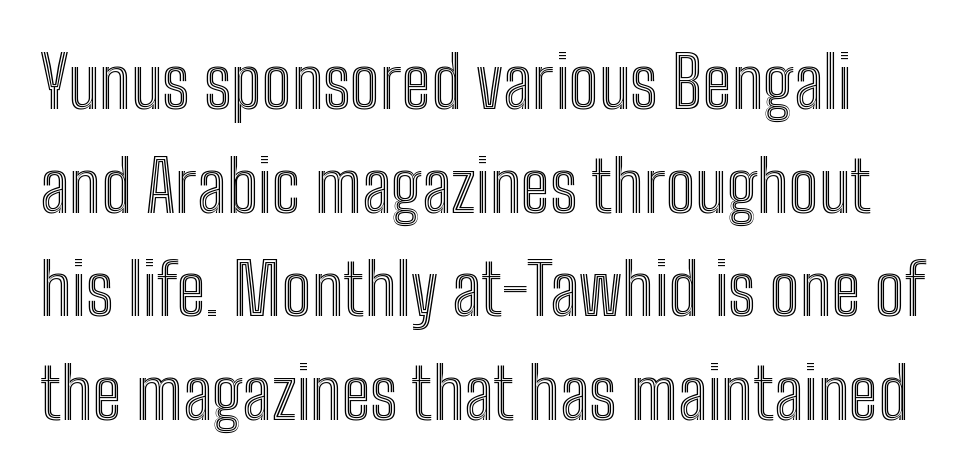
{"italic": "no", "width": "condensed", "x_height": "medium", "monospaced": "no", "underline": "no", "line_spacing": "normal", "line_spacing_ratio": 1.48, "letter_spacing": "normal", "letter_spacing_em": 0.0, "glyph_px": 70}
